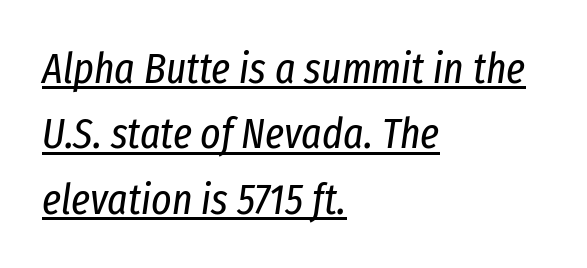
{"italic": "yes", "lean": "right", "slant_degrees": 8, "bold": "no", "weight": "regular", "width": "condensed", "stroke_contrast": "low", "x_height": "medium", "monospaced": "no", "underline": "yes", "align": "left", "line_spacing": "normal", "line_spacing_ratio": 1.52, "letter_spacing": "normal", "letter_spacing_em": 0.0, "glyph_px": 43}
